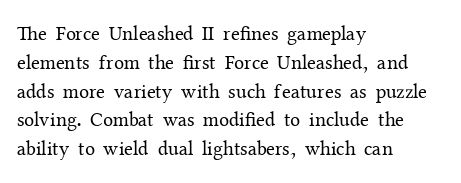
Vertical strokes here are truly vertical. The typesetting does not lean heavy: it is not bold. These lines keep a tight, regular rhythm from letter to letter. Anything drawn beneath the words? Only blank space. The designer left line spacing at the default. Caption: multi-line text, flush left, ragged right.
